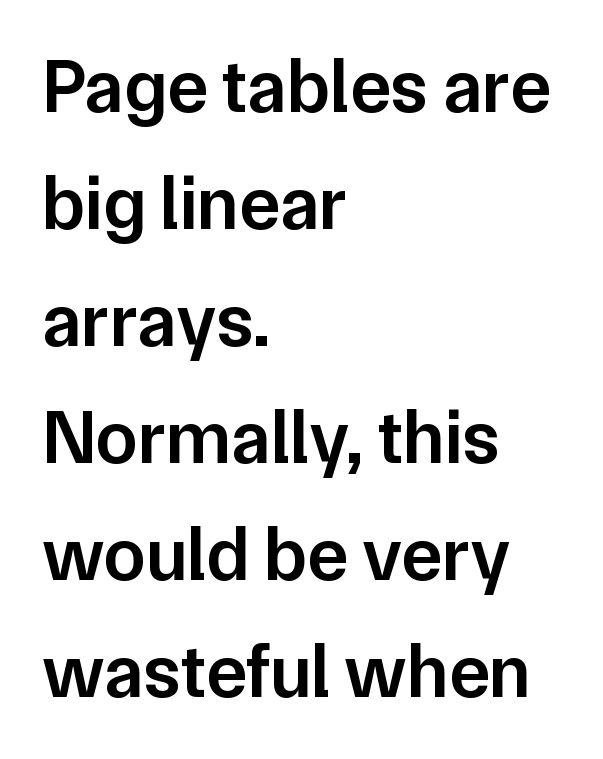
Q: Is the text bold? A: Semi-bold.
Q: Is the text italic (slanted)? A: No, it is upright.
Q: Is the typeface a serif or a sans-serif typeface? A: Sans-serif.
Q: Is the text underlined? A: No.
Q: How is the paragraph aligned? A: Left-aligned.
Q: Is the spacing between letters normal or unusually wide? A: Normal.
Q: Is the spacing between lines tight, normal or loose? A: Normal.
Q: Width (condensed, normal, or wide)? A: Normal.
Q: Stroke contrast? A: Low.
Q: x-height? A: Medium.
Q: Monospaced? A: No.
